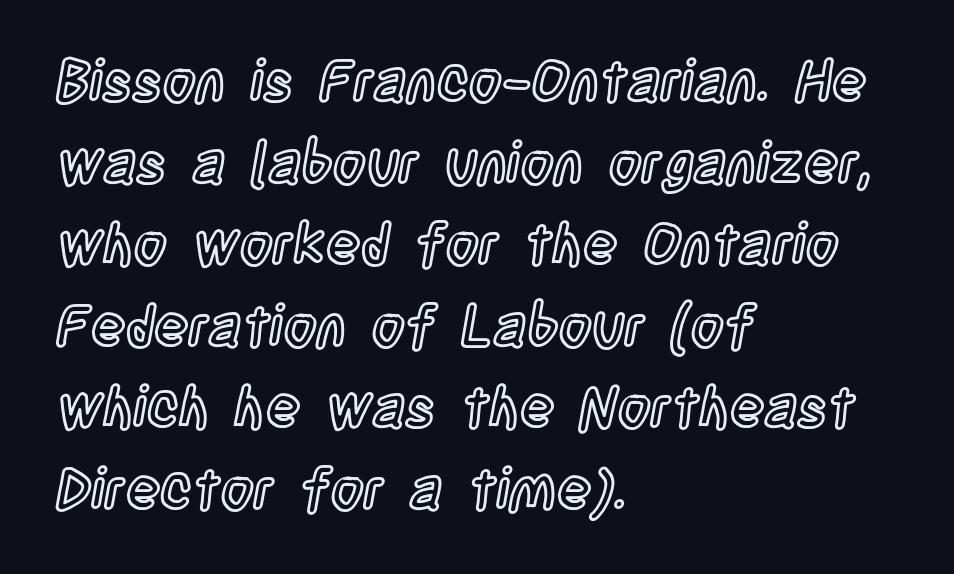
In terms of letterspacing, this is plain default setting. Is this a fixed-width face? No — the glyphs have proportional, varying widths. This block has exactly the height ordinary leading produces. The space beneath each line is pristine and unruled. The text block is weighted toward the left margin, trailing off unevenly rightward.
